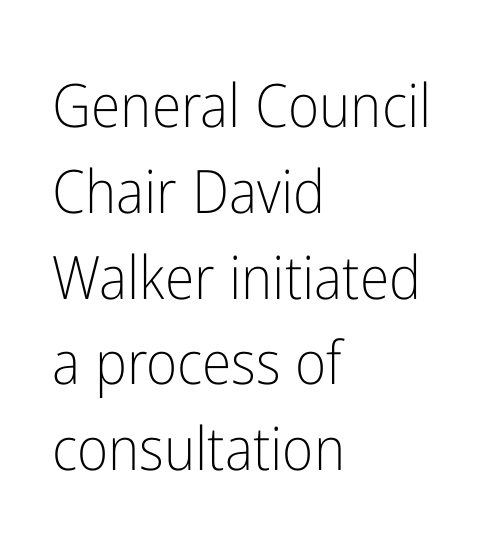
Q: Is the text bold? A: No.
Q: Is the text italic (slanted)? A: No, it is upright.
Q: Is the typeface a serif or a sans-serif typeface? A: Sans-serif.
Q: Is the text underlined? A: No.
Q: How is the paragraph aligned? A: Left-aligned.
Q: Is the spacing between letters normal or unusually wide? A: Normal.
Q: Is the spacing between lines tight, normal or loose? A: Normal.
Q: Width (condensed, normal, or wide)? A: Condensed.
Q: Stroke contrast? A: Low.
Q: x-height? A: Medium.
Q: Monospaced? A: No.
